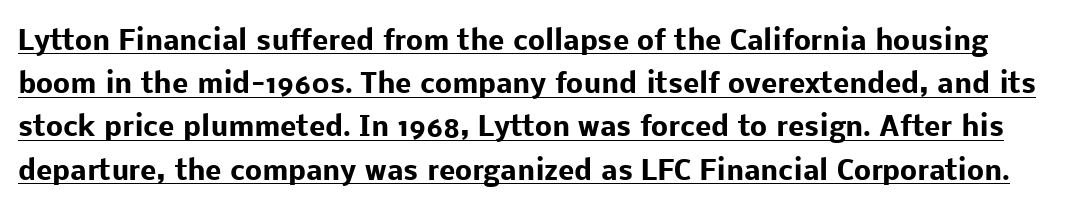
{"italic": "no", "bold": "yes", "underline": "yes", "line_spacing": "normal", "line_spacing_ratio": 1.6, "letter_spacing": "normal", "letter_spacing_em": 0.0, "glyph_px": 27}
